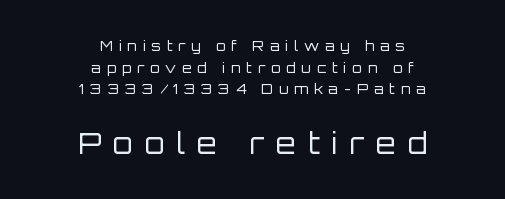
The rendering uses natural spacing where letterforms have individual widths. Words appear elongated and porous because spacing is wide. A typesetter would call this leading conventional body-copy spacing. Each line is balanced around a shared central axis. Size contrast runs from small at the top to large at the bottom.
